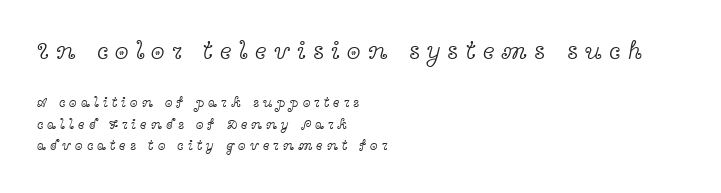
The image shows 25 px text type; set left-aligned, normal line spacing (1.53x), unusually wide letter spacing (+0.28 em), not underlined; the first (top) block is 1.79x larger.
